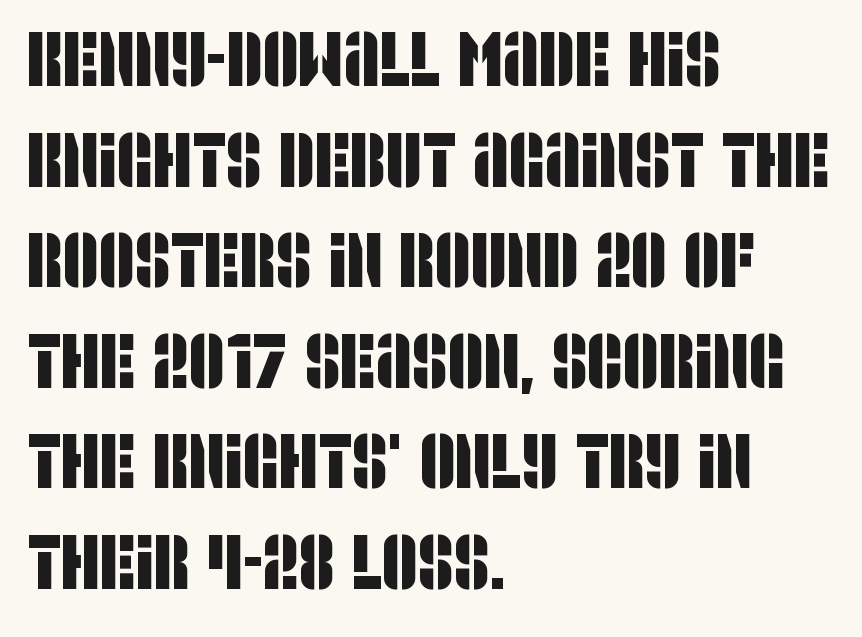
Leftover space on each line is placed entirely after the last word. What kind of face is this? One without serifs — a sans. One glance says typical: line gaps are just what's usual. The area under the type is left untouched.
